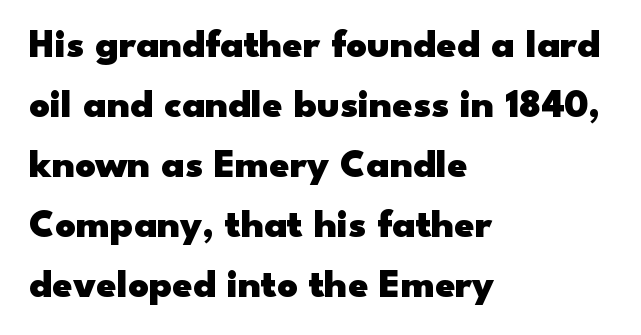
Q: Is the text bold? A: Yes.
Q: Is the text italic (slanted)? A: No, it is upright.
Q: Is the typeface a serif or a sans-serif typeface? A: Sans-serif.
Q: Is the text underlined? A: No.
Q: How is the paragraph aligned? A: Left-aligned.
Q: Is the spacing between letters normal or unusually wide? A: Normal.
Q: Is the spacing between lines tight, normal or loose? A: Normal.
Q: Width (condensed, normal, or wide)? A: Wide.
Q: Stroke contrast? A: Low.
Q: x-height? A: Small.
Q: Monospaced? A: No.
